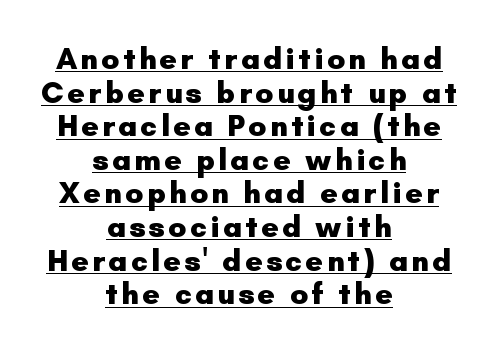
{"serif": "no", "italic": "no", "bold": "yes", "weight": "heavy", "width": "normal", "stroke_contrast": "low", "x_height": "small", "monospaced": "no", "underline": "yes", "align": "center", "line_spacing": "tight", "line_spacing_ratio": 1.12, "glyph_px": 30}
